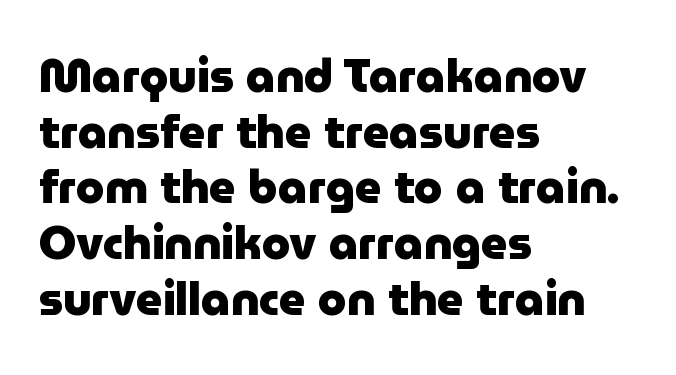
The type is set solid horizontally, with unmodified tracking. A typesetter would label this face a sans. You'd pick this weight for a headline — it's a proper bold. If you drew a ruler down the left edge, every line would touch it.
